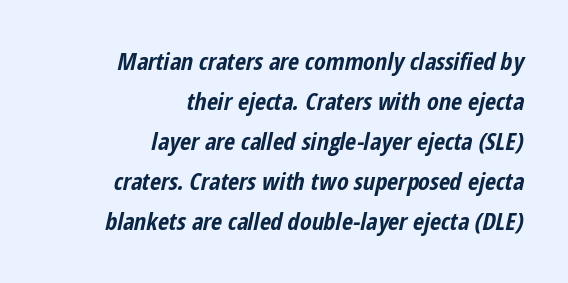
Q: Is the text bold? A: Yes.
Q: Is the text italic (slanted)? A: Yes, it leans right by about 12 degrees.
Q: Is the text underlined? A: No.
Q: How is the paragraph aligned? A: Right-aligned.
Q: Is the spacing between letters normal or unusually wide? A: Normal.
Q: Is the spacing between lines tight, normal or loose? A: Normal.
